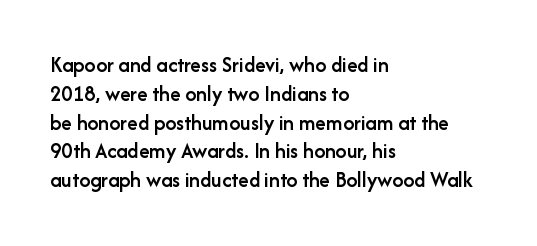
The image shows 22 px text type, upright; set left-aligned, normal line spacing (1.31x), normal letter spacing, not underlined.
